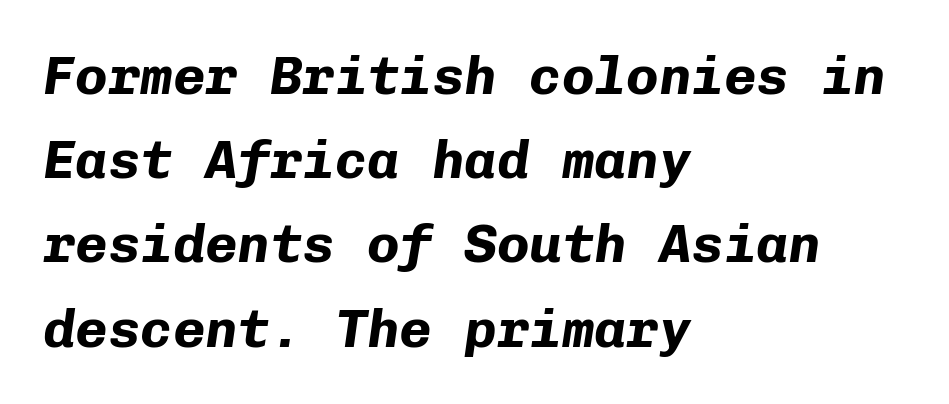
{"italic": "yes", "lean": "right", "slant_degrees": 8, "bold": "yes", "weight": "bold", "width": "normal", "stroke_contrast": "low", "x_height": "medium", "monospaced": "yes", "underline": "no", "align": "left", "line_spacing": "normal", "line_spacing_ratio": 1.56, "letter_spacing": "normal", "letter_spacing_em": 0.0, "glyph_px": 54}
